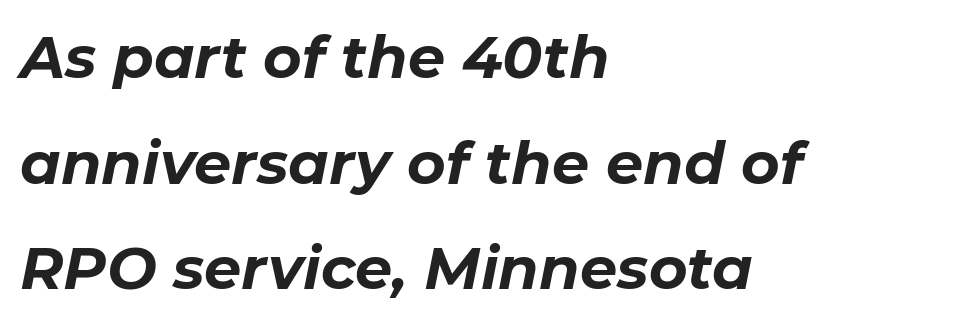
Q: Is the text bold? A: Yes.
Q: Is the text italic (slanted)? A: Yes, it leans right by about 11 degrees.
Q: Is the text underlined? A: No.
Q: How is the paragraph aligned? A: Left-aligned.
Q: Is the spacing between letters normal or unusually wide? A: Normal.
Q: Width (condensed, normal, or wide)? A: Normal.
Q: Stroke contrast? A: Low.
Q: x-height? A: Medium.
Q: Monospaced? A: No.
